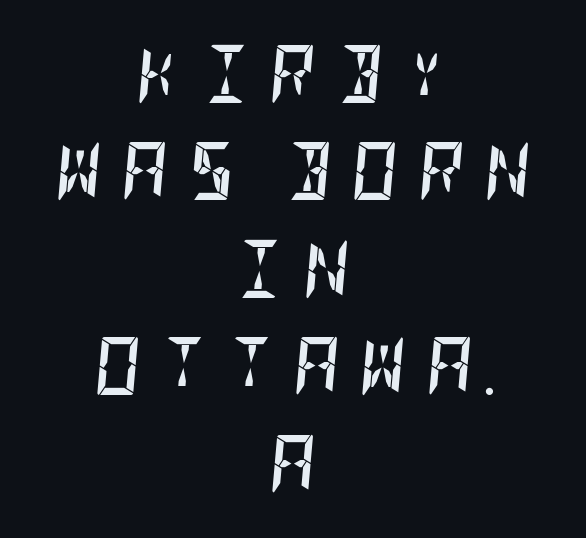
Q: Is the text bold? A: Yes.
Q: Is the text italic (slanted)? A: Yes, it leans right by about 5 degrees.
Q: Is the text underlined? A: No.
Q: How is the paragraph aligned? A: Centered.
Q: Is the spacing between letters normal or unusually wide? A: Unusually wide.
Q: Is the spacing between lines tight, normal or loose? A: Normal.
Q: Width (condensed, normal, or wide)? A: Condensed.
Q: Stroke contrast? A: Low.
Q: x-height? A: Large.
